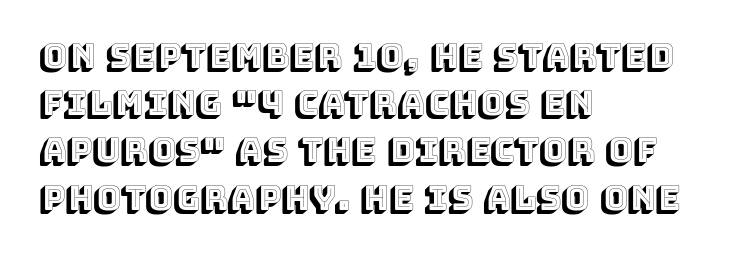
Q: Is the text italic (slanted)? A: No, it is upright.
Q: Is the text underlined? A: No.
Q: How is the paragraph aligned? A: Left-aligned.
Q: Is the spacing between letters normal or unusually wide? A: Normal.
Q: Is the spacing between lines tight, normal or loose? A: Normal.
Q: Width (condensed, normal, or wide)? A: Normal.
Q: x-height? A: Large.
Q: Monospaced? A: No.
